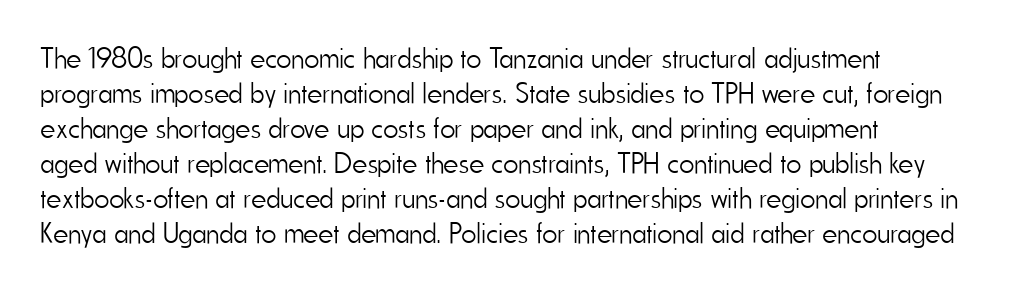
Q: Is the text bold? A: No.
Q: Is the text italic (slanted)? A: No, it is upright.
Q: Is the typeface a serif or a sans-serif typeface? A: Sans-serif.
Q: Is the text underlined? A: No.
Q: Is the spacing between letters normal or unusually wide? A: Normal.
Q: Width (condensed, normal, or wide)? A: Condensed.
Q: Stroke contrast? A: Low.
Q: x-height? A: Small.
Q: Monospaced? A: No.
